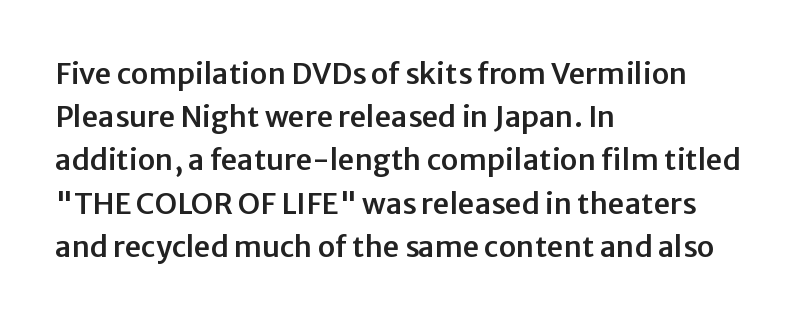
The text was rendered using a sans face with plain stroke endings. Every row of glyphs begins at an identical x-position on the left. Tracking here is standard; glyphs follow each other at the usual distance. Style check: upright.
